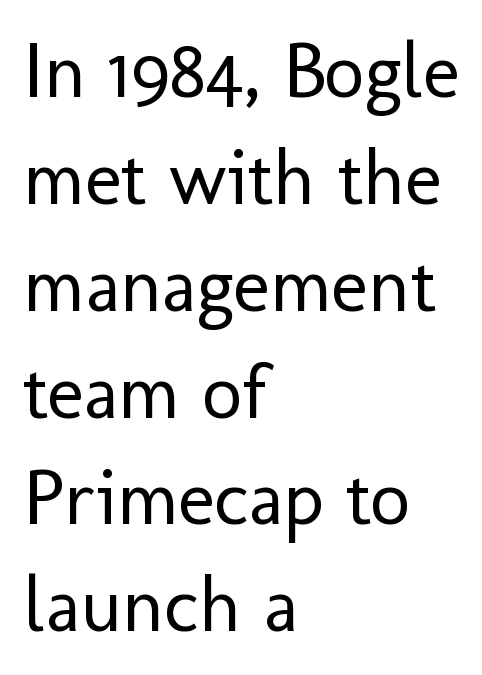
Q: Is the text bold? A: No.
Q: Is the text italic (slanted)? A: No, it is upright.
Q: Is the typeface a serif or a sans-serif typeface? A: Sans-serif.
Q: Is the text underlined? A: No.
Q: How is the paragraph aligned? A: Left-aligned.
Q: Is the spacing between letters normal or unusually wide? A: Normal.
Q: Is the spacing between lines tight, normal or loose? A: Normal.
Q: Width (condensed, normal, or wide)? A: Normal.
Q: Stroke contrast? A: Low.
Q: x-height? A: Medium.
Q: Monospaced? A: No.
